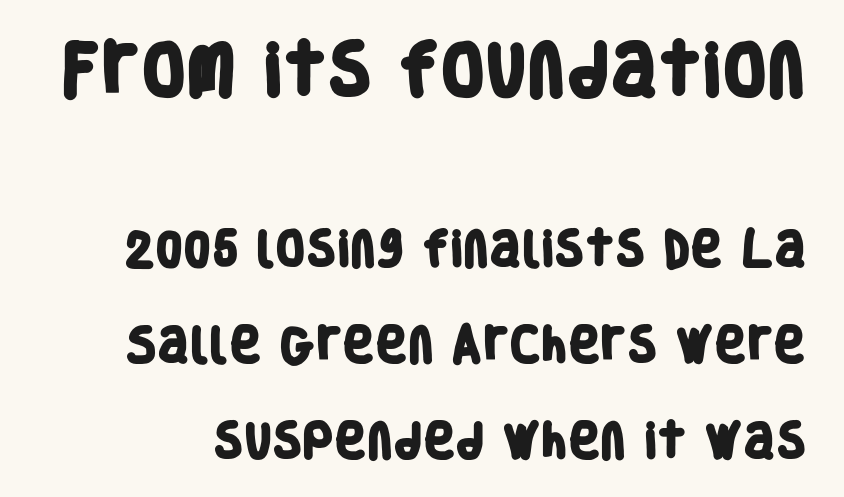
Q: Is the text bold? A: Yes.
Q: Is the typeface a serif or a sans-serif typeface? A: Sans-serif.
Q: Is the text underlined? A: No.
Q: Is the spacing between letters normal or unusually wide? A: Normal.
Q: Is the spacing between lines tight, normal or loose? A: Loose.
Q: Which block of text is set in a larger size, the first (top) or the second (bottom)? A: The first (top) one.
Q: Width (condensed, normal, or wide)? A: Condensed.
Q: Stroke contrast? A: Low.
Q: x-height? A: Large.
Q: Monospaced? A: No.
